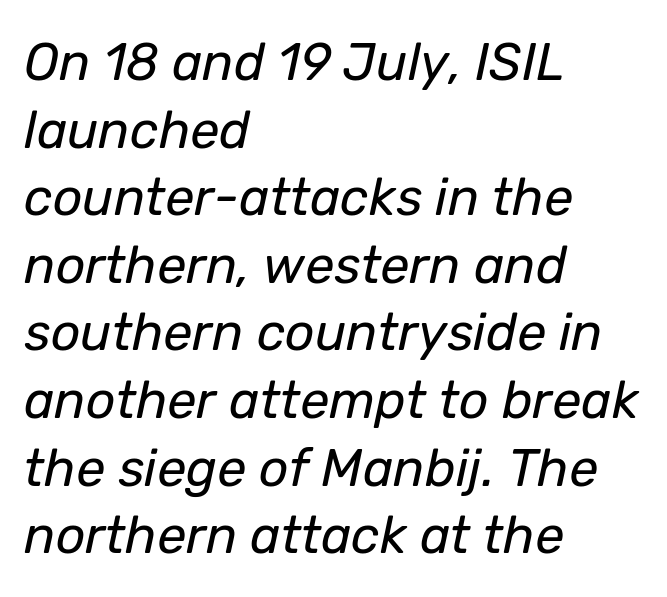
{"italic": "yes", "lean": "right", "slant_degrees": 12, "bold": "no", "weight": "regular", "width": "normal", "stroke_contrast": "low", "x_height": "medium", "monospaced": "no", "underline": "no", "align": "left", "line_spacing": "normal", "line_spacing_ratio": 1.3, "letter_spacing": "normal", "letter_spacing_em": 0.0, "glyph_px": 52}
